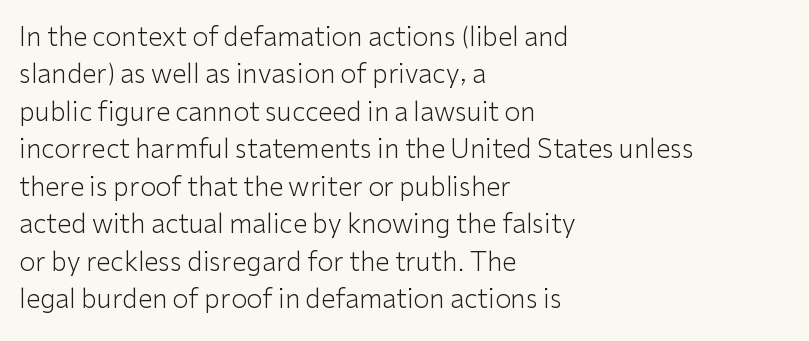
The image shows 26 px text type, upright; set left-aligned, normal line spacing (1.44x), normal letter spacing, not underlined.
